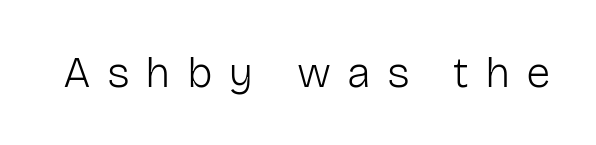
Anything drawn beneath the words? Only blank space. Is this a sans? Yes — the strokes have no serifs. No italicization has been applied; the sample stays upright. The rendering inserts visible extra space after every character. A typesetter would call this proportional, since set widths differ per character.
